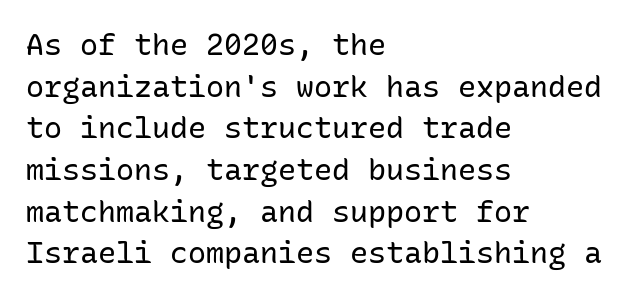
The image shows 30 px regular-weight sans-serif type, upright, monospaced; set left-aligned, normal line spacing (1.39x), normal letter spacing, not underlined; low stroke contrast and a medium x-height.
